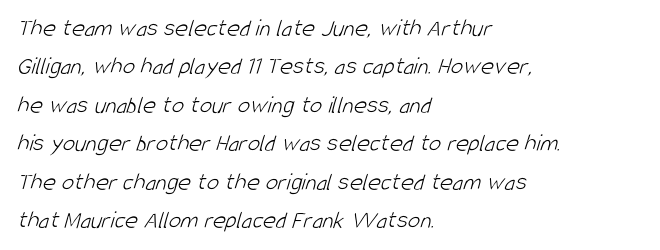
The space beneath each line is pristine and unruled. Layout note: lines flush left. This is not heavy type; no bold has been used. Reading down the column, the eye jumps a familiar distance to each next line.
